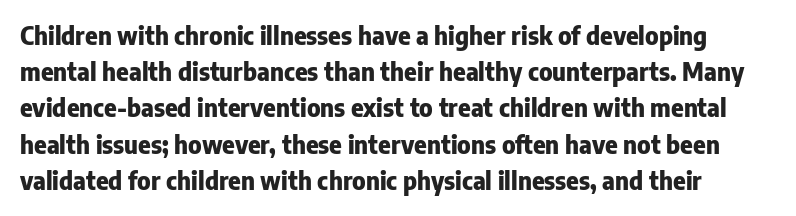
The image shows 24 px bold type, upright; set normal line spacing (1.51x), normal letter spacing, not underlined.
